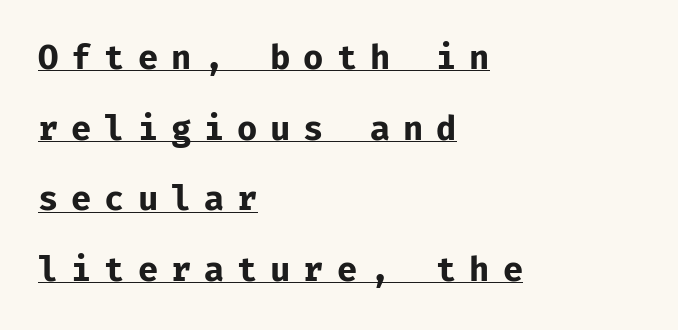
The image shows 33 px bold sans-serif type, upright; set left-aligned, loose line spacing (2.14x), unusually wide letter spacing (+0.39 em), underlined; low stroke contrast and a medium x-height.
